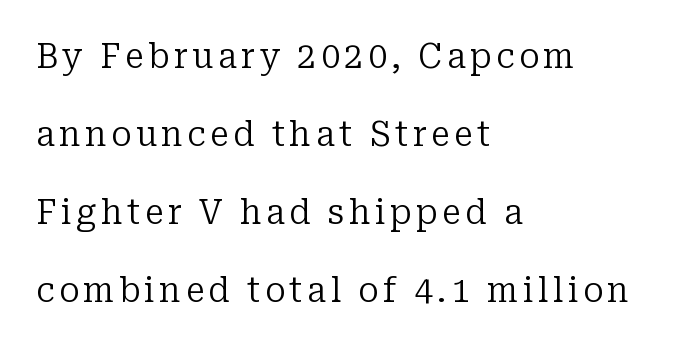
The image shows 34 px regular-weight serif type, upright; set left-aligned, loose line spacing (2.29x), not underlined; low stroke contrast and a medium x-height.
